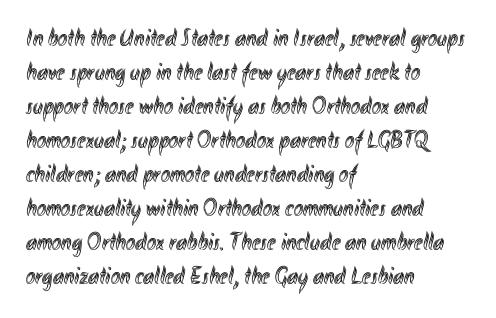
Q: Is the text italic (slanted)? A: Yes.
Q: Is the text underlined? A: No.
Q: How is the paragraph aligned? A: Left-aligned.
Q: Is the spacing between letters normal or unusually wide? A: Normal.
Q: Is the spacing between lines tight, normal or loose? A: Normal.
